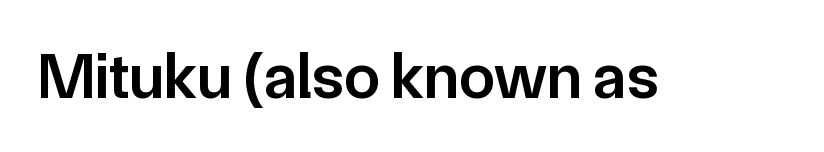
Heft: intermediate — a semibold. Upright lettering throughout. The passage shown is typed in a proportional face where columns would drift. The horizontal fit of the characters is conventional and even. Honestly, there is no underline to notice here at all. Unlike a traditional serif, this face leaves its strokes unadorned.
